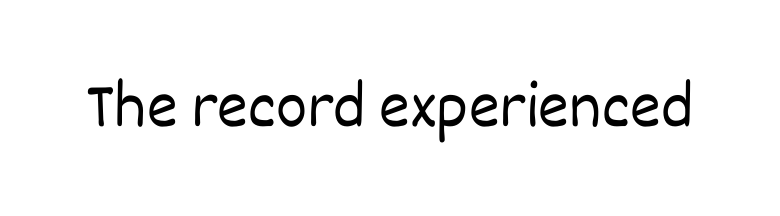
The image shows 66 px light type, upright; set normal letter spacing, not underlined; low stroke contrast and a large x-height.
